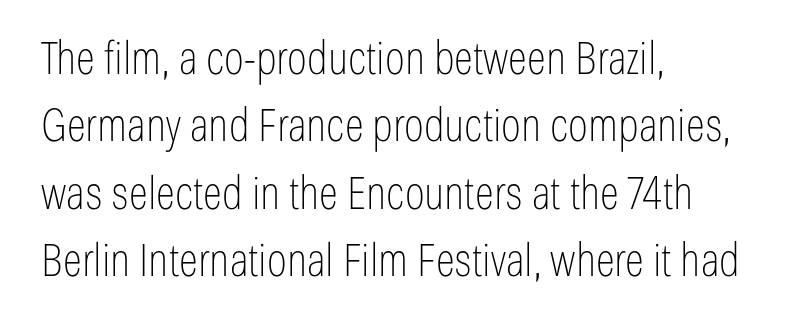
{"serif": "no", "italic": "no", "bold": "no", "weight": "thin", "width": "condensed", "stroke_contrast": "low", "x_height": "medium", "monospaced": "no", "underline": "no", "align": "left", "line_spacing": "normal", "line_spacing_ratio": 1.5, "letter_spacing": "normal", "letter_spacing_em": 0.0, "glyph_px": 45}
